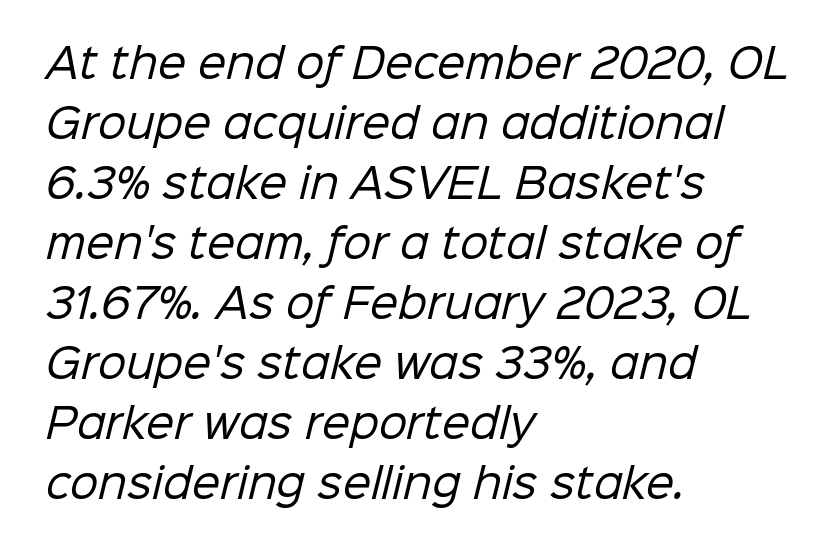
Between one letter and the next there's only the usual sliver of space. The text was rendered using a sans face with plain stroke endings. The space between consecutive lines is moderate. A bare baseline throughout the passage. Do the characters align in a grid? No, the font is proportional. The lines are quadded left.
